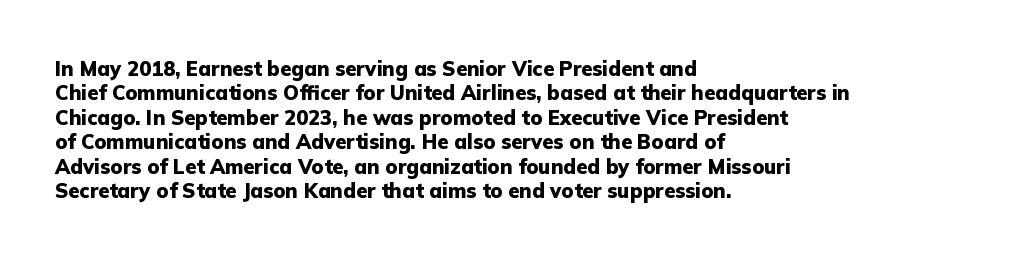
In terms of weight, the rendering is a true, heavy bold. In CSS terms this would be text-align: left. This rendering leaves character spacing at its baseline value. Honestly, there is no underline to notice here at all. The typography opts for an upright posture over an oblique one.
